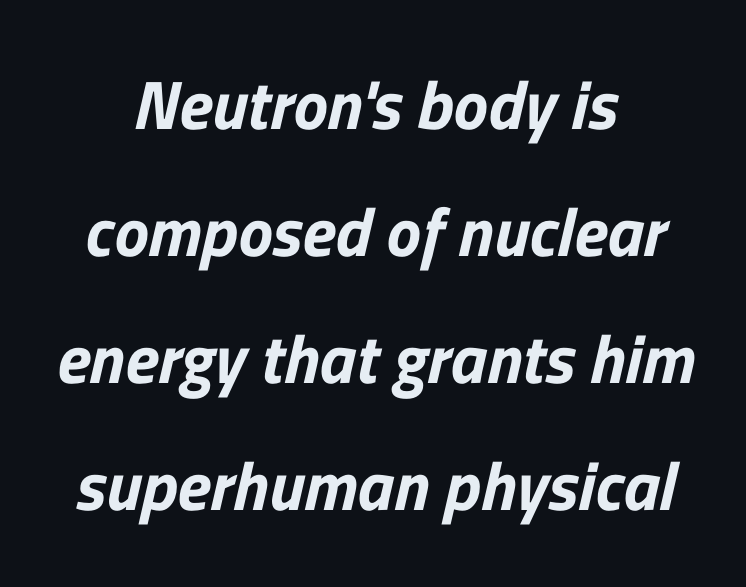
{"serif": "no", "width": "normal", "stroke_contrast": "low", "x_height": "medium", "monospaced": "no", "underline": "no", "align": "center", "line_spacing_ratio": 1.84, "letter_spacing": "normal", "letter_spacing_em": 0.0, "glyph_px": 69}
